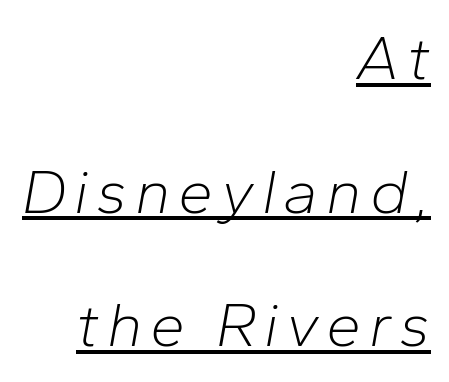
Q: Is the text bold? A: No.
Q: Is the text italic (slanted)? A: Yes, it leans right by about 10 degrees.
Q: Is the text underlined? A: Yes.
Q: How is the paragraph aligned? A: Right-aligned.
Q: Is the spacing between lines tight, normal or loose? A: Loose.
Q: Width (condensed, normal, or wide)? A: Normal.
Q: Stroke contrast? A: Low.
Q: x-height? A: Medium.
Q: Monospaced? A: No.
